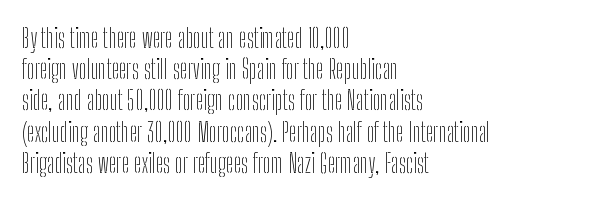
The image shows 26 px text type, upright; set left-aligned, line spacing 1.2x, normal letter spacing, not underlined.
